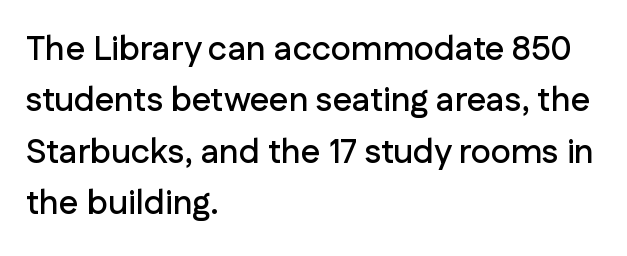
Posture: vertical. This sample keeps an unexceptional amount of space between lines. Grotesque or geometric, the face here clearly has no serifs. Looks like regular typesetting: each glyph gets only the width it needs.
